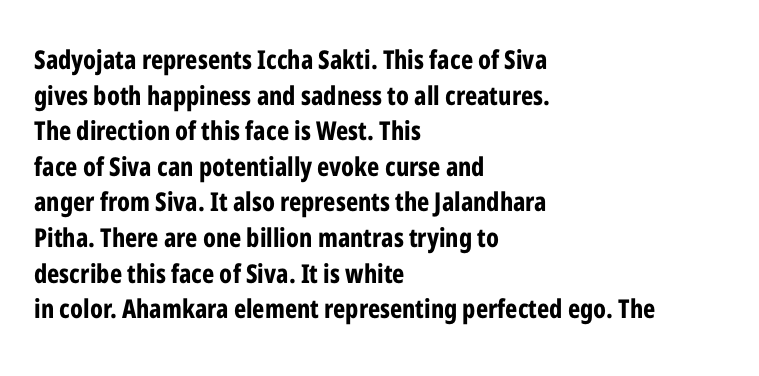
The image shows 26 px bold type, upright; set left-aligned, normal line spacing (1.37x), normal letter spacing, not underlined.
